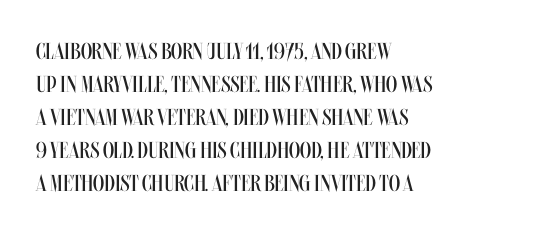
{"italic": "no", "bold": "no", "underline": "no", "align": "left", "line_spacing": "normal", "line_spacing_ratio": 1.43, "letter_spacing": "normal", "letter_spacing_em": 0.0, "glyph_px": 23}
